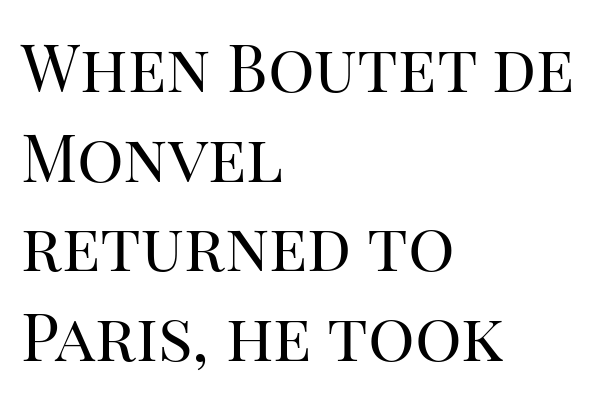
{"serif": "yes", "italic": "no", "bold": "no", "weight": "regular", "width": "normal", "stroke_contrast": "high", "x_height": "large", "monospaced": "no", "underline": "no", "align": "left", "line_spacing": "normal", "line_spacing_ratio": 1.38, "letter_spacing": "normal", "letter_spacing_em": 0.0, "glyph_px": 65}
